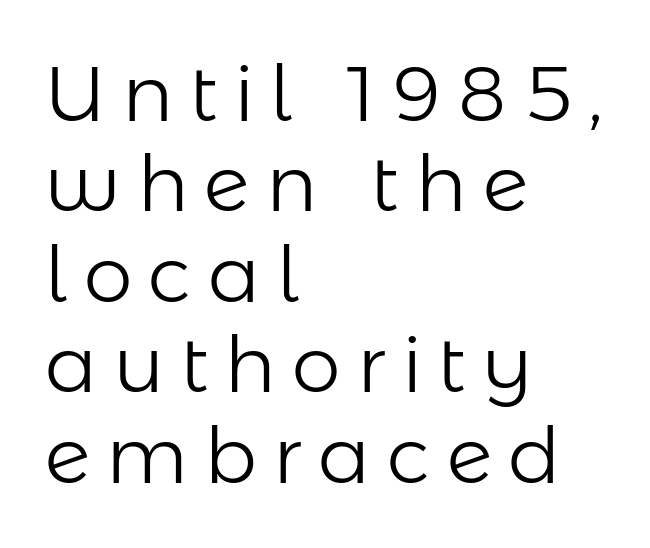
Q: Is the text bold? A: No.
Q: Is the text italic (slanted)? A: No, it is upright.
Q: Is the typeface a serif or a sans-serif typeface? A: Sans-serif.
Q: Is the text underlined? A: No.
Q: How is the paragraph aligned? A: Left-aligned.
Q: Is the spacing between letters normal or unusually wide? A: Unusually wide.
Q: Width (condensed, normal, or wide)? A: Normal.
Q: Stroke contrast? A: Low.
Q: x-height? A: Medium.
Q: Monospaced? A: No.
